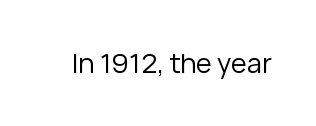
{"italic": "no", "bold": "no", "underline": "no", "letter_spacing": "normal", "letter_spacing_em": 0.0, "glyph_px": 27}
